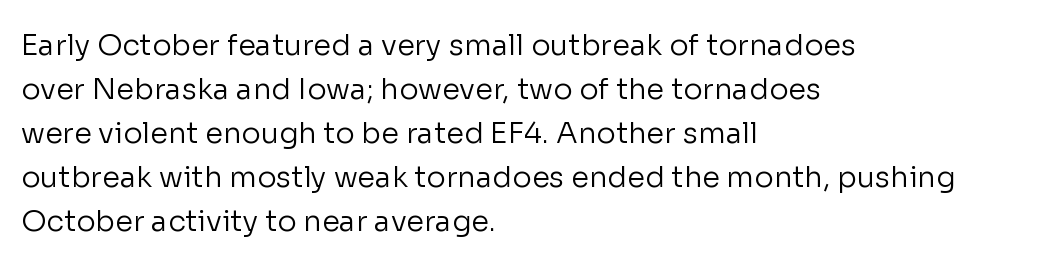
Q: Is the text bold? A: No.
Q: Is the text italic (slanted)? A: No, it is upright.
Q: Is the typeface a serif or a sans-serif typeface? A: Sans-serif.
Q: Is the text underlined? A: No.
Q: How is the paragraph aligned? A: Left-aligned.
Q: Is the spacing between letters normal or unusually wide? A: Normal.
Q: Is the spacing between lines tight, normal or loose? A: Normal.
Q: Width (condensed, normal, or wide)? A: Normal.
Q: Stroke contrast? A: Low.
Q: x-height? A: Medium.
Q: Monospaced? A: No.
